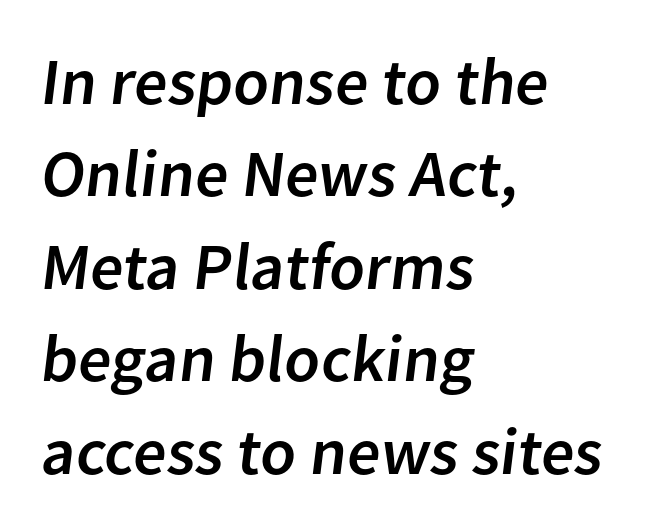
Observe the ordinary spacing: letters are neighbours, not strangers. These lines are composed in type without serifs. A bare baseline throughout the passage. How would I describe the line gaps? Plain and ordinary.
